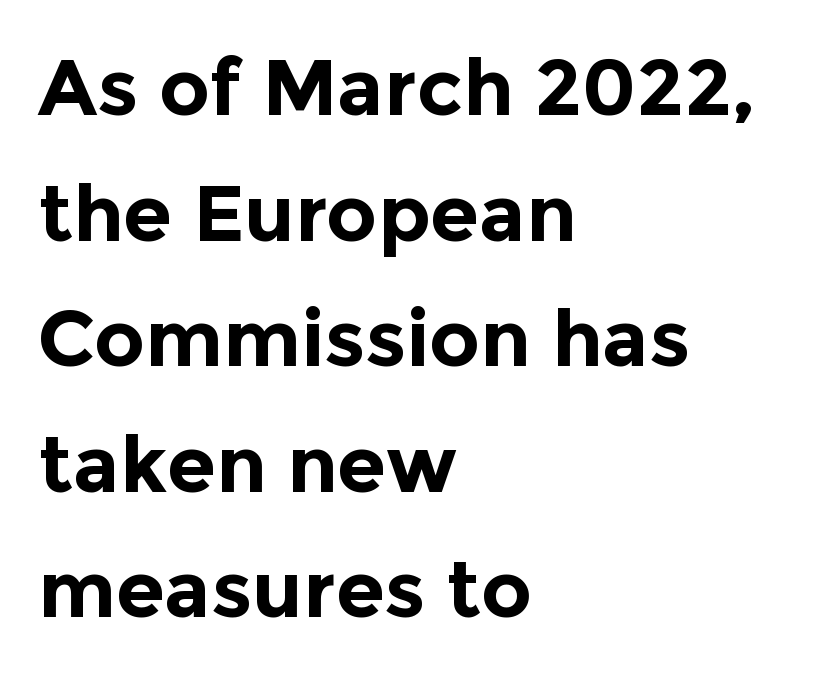
The passage shown has conventional tracking throughout. Teacher's note: observe the even left margin — that is flush-left alignment. Ascenders rise straight up at ninety degrees. Do the characters align in a grid? No, the font is proportional. Baseline-to-baseline distance is the conventional proportion of letter height.
